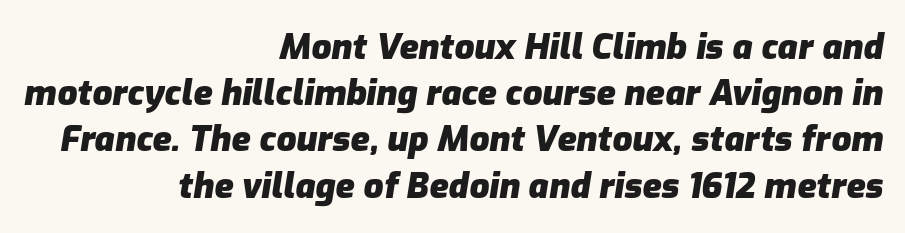
Q: Is the text bold? A: Yes.
Q: Is the text italic (slanted)? A: Yes, it leans right by about 9 degrees.
Q: Is the text underlined? A: No.
Q: How is the paragraph aligned? A: Right-aligned.
Q: Is the spacing between letters normal or unusually wide? A: Normal.
Q: Is the spacing between lines tight, normal or loose? A: Normal.
Q: Width (condensed, normal, or wide)? A: Normal.
Q: Stroke contrast? A: Low.
Q: x-height? A: Medium.
Q: Monospaced? A: No.
